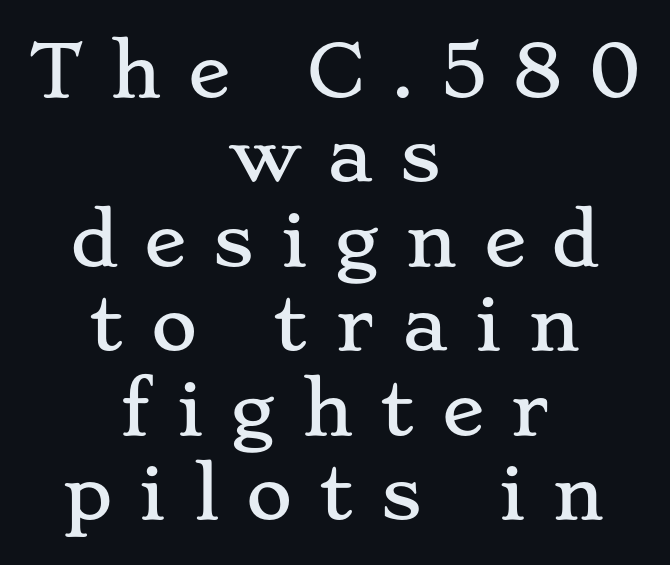
{"serif": "yes", "italic": "no", "width": "wide", "stroke_contrast": "low", "x_height": "small", "monospaced": "no", "underline": "no", "align": "center", "line_spacing_ratio": 1.19, "letter_spacing": "wide", "letter_spacing_em": 0.37, "glyph_px": 71}
